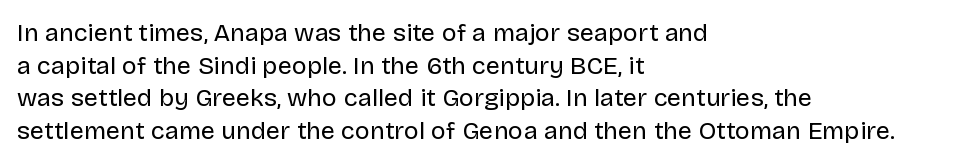
The image shows 25 px text type, upright; set left-aligned, normal line spacing (1.31x), normal letter spacing, not underlined.
